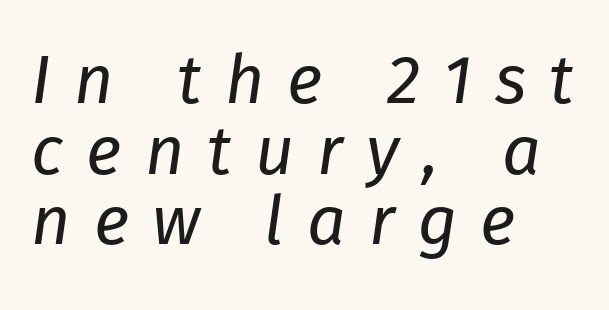
{"italic": "yes", "lean": "right", "slant_degrees": 8, "bold": "no", "weight": "regular", "width": "normal", "stroke_contrast": "low", "x_height": "medium", "monospaced": "no", "underline": "no", "align": "left", "line_spacing": "tight", "line_spacing_ratio": 1.04, "letter_spacing": "wide", "letter_spacing_em": 0.34, "glyph_px": 68}
